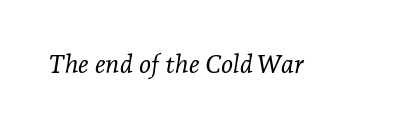
A bare baseline throughout the passage. The specimen reads as italic at a glance. Letter spacing: default. Think standard paragraph weight, or any step lighter than that.
